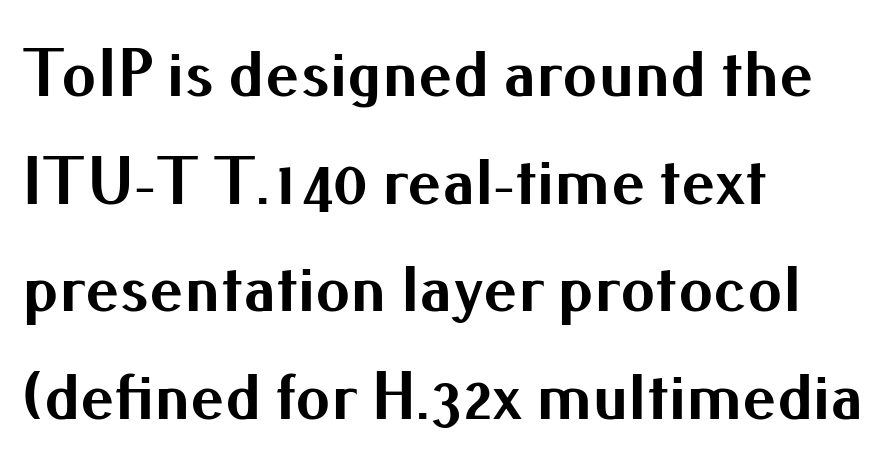
The image shows 69 px bold sans-serif type, upright; set left-aligned, normal line spacing (1.56x), normal letter spacing, not underlined; medium stroke contrast and a small x-height.
